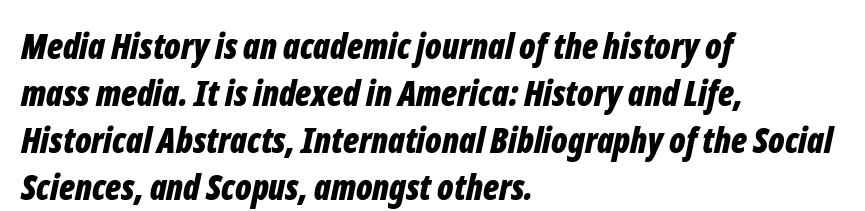
The image shows 35 px bold, condensed type, italic (leaning right); set left-aligned, normal line spacing (1.34x), normal letter spacing, not underlined; low stroke contrast and a medium x-height.
